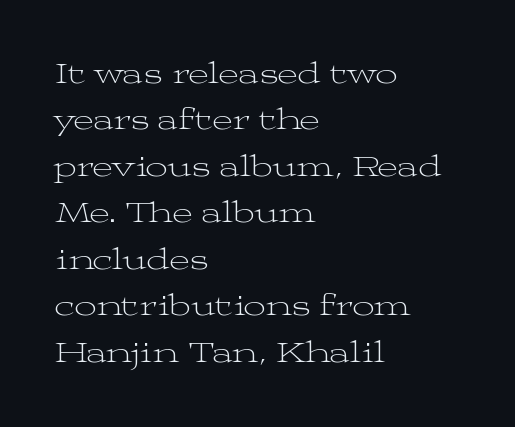
Q: Is the text bold? A: No.
Q: Is the text italic (slanted)? A: No, it is upright.
Q: Is the typeface a serif or a sans-serif typeface? A: Serif.
Q: Is the text underlined? A: No.
Q: How is the paragraph aligned? A: Left-aligned.
Q: Is the spacing between letters normal or unusually wide? A: Normal.
Q: Is the spacing between lines tight, normal or loose? A: Normal.
Q: Width (condensed, normal, or wide)? A: Wide.
Q: Stroke contrast? A: Medium.
Q: x-height? A: Medium.
Q: Monospaced? A: No.
